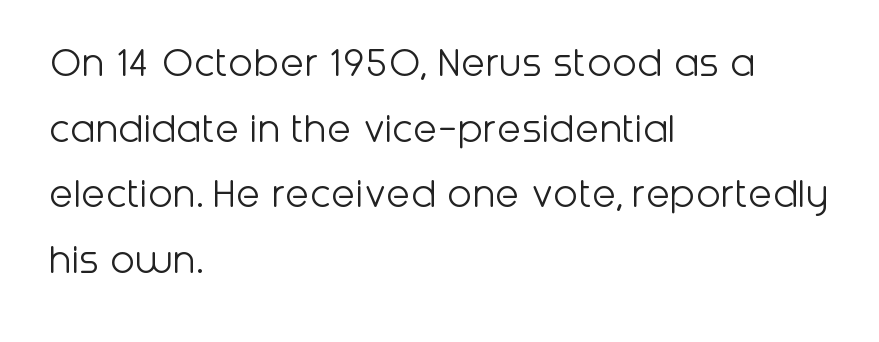
Q: Is the text bold? A: No.
Q: Is the text italic (slanted)? A: No, it is upright.
Q: Is the typeface a serif or a sans-serif typeface? A: Sans-serif.
Q: Is the text underlined? A: No.
Q: How is the paragraph aligned? A: Left-aligned.
Q: Is the spacing between letters normal or unusually wide? A: Normal.
Q: Is the spacing between lines tight, normal or loose? A: Normal.
Q: Width (condensed, normal, or wide)? A: Normal.
Q: Stroke contrast? A: Low.
Q: x-height? A: Medium.
Q: Monospaced? A: No.
